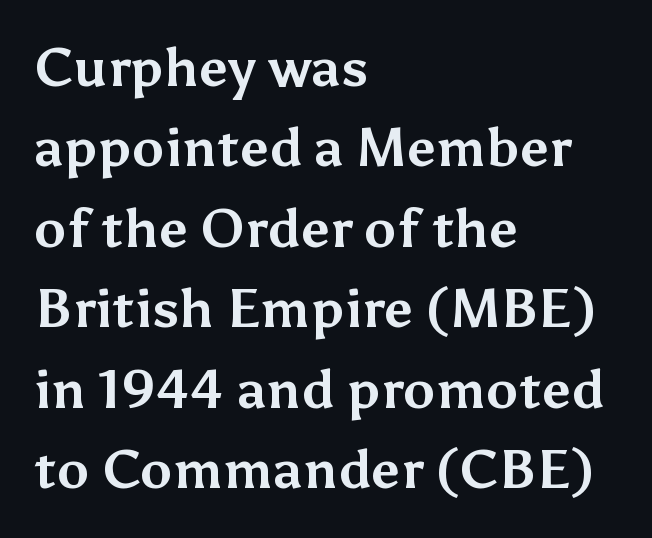
Q: Is the text bold? A: Yes.
Q: Is the text italic (slanted)? A: No, it is upright.
Q: Is the typeface a serif or a sans-serif typeface? A: Sans-serif.
Q: Is the text underlined? A: No.
Q: How is the paragraph aligned? A: Left-aligned.
Q: Is the spacing between letters normal or unusually wide? A: Normal.
Q: Is the spacing between lines tight, normal or loose? A: Normal.
Q: Width (condensed, normal, or wide)? A: Normal.
Q: Stroke contrast? A: Medium.
Q: x-height? A: Medium.
Q: Monospaced? A: No.
